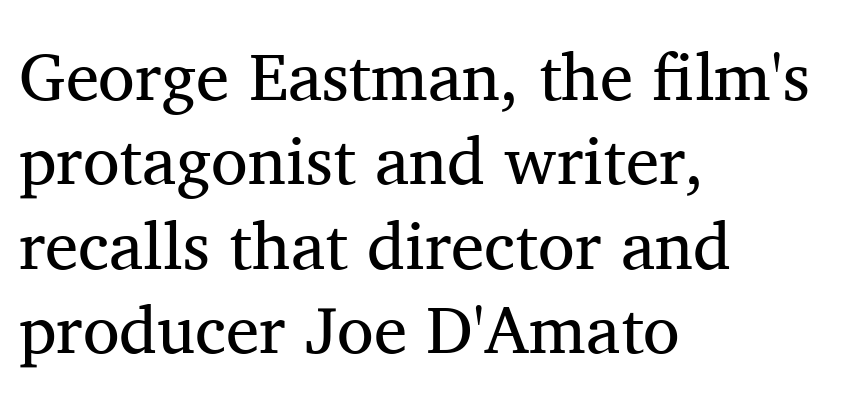
Q: Is the text bold? A: No.
Q: Is the text italic (slanted)? A: No, it is upright.
Q: Is the typeface a serif or a sans-serif typeface? A: Serif.
Q: Is the text underlined? A: No.
Q: How is the paragraph aligned? A: Left-aligned.
Q: Is the spacing between letters normal or unusually wide? A: Normal.
Q: Is the spacing between lines tight, normal or loose? A: Normal.
Q: Width (condensed, normal, or wide)? A: Normal.
Q: Stroke contrast? A: Medium.
Q: x-height? A: Medium.
Q: Monospaced? A: No.
